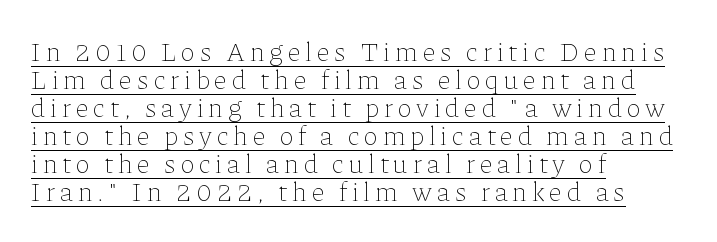
Q: Is the text bold? A: No.
Q: Is the text italic (slanted)? A: No, it is upright.
Q: Is the text underlined? A: Yes.
Q: How is the paragraph aligned? A: Left-aligned.
Q: Is the spacing between lines tight, normal or loose? A: Tight.
